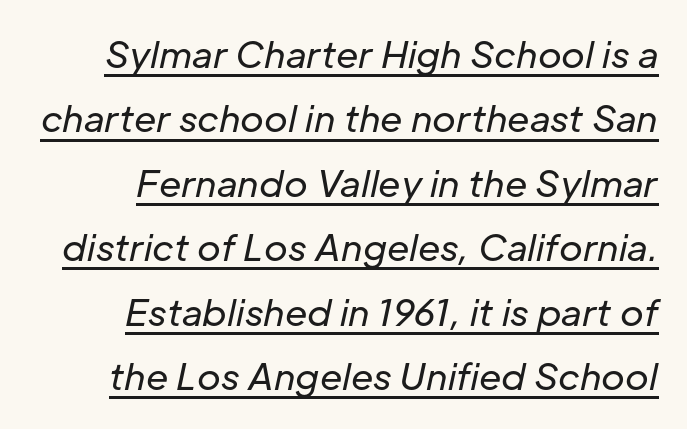
Q: Is the text bold? A: No.
Q: Is the text italic (slanted)? A: Yes, it leans right by about 12 degrees.
Q: Is the text underlined? A: Yes.
Q: How is the paragraph aligned? A: Right-aligned.
Q: Is the spacing between letters normal or unusually wide? A: Normal.
Q: Width (condensed, normal, or wide)? A: Normal.
Q: Stroke contrast? A: Low.
Q: x-height? A: Medium.
Q: Monospaced? A: No.
